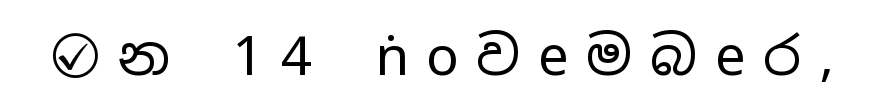
Q: Is the text bold? A: No.
Q: Is the text italic (slanted)? A: No, it is upright.
Q: Is the typeface a serif or a sans-serif typeface? A: Sans-serif.
Q: Is the text underlined? A: No.
Q: Is the spacing between letters normal or unusually wide? A: Unusually wide.
Q: Width (condensed, normal, or wide)? A: Wide.
Q: Stroke contrast? A: Low.
Q: x-height? A: Medium.
Q: Monospaced? A: No.
